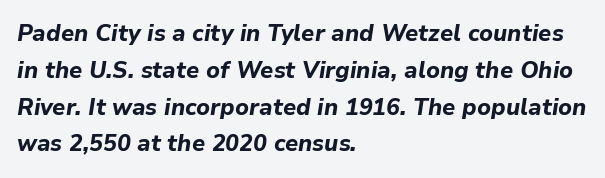
Q: Is the text bold? A: Yes.
Q: Is the text italic (slanted)? A: Yes, it leans right by about 9 degrees.
Q: Is the text underlined? A: No.
Q: How is the paragraph aligned? A: Left-aligned.
Q: Is the spacing between letters normal or unusually wide? A: Normal.
Q: Is the spacing between lines tight, normal or loose? A: Normal.
